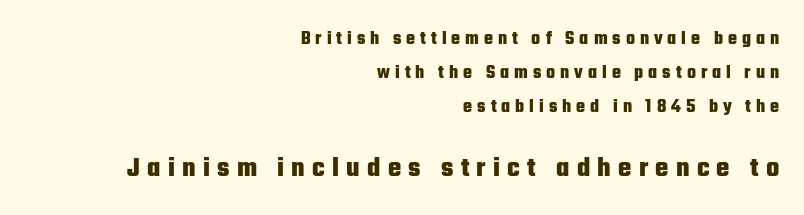
{"serif": "no", "italic": "no", "bold": "yes", "weight": "heavy", "width": "condensed", "stroke_contrast": "low", "x_height": "medium", "monospaced": "no", "underline": "no", "align": "right", "line_spacing_ratio": 1.78, "letter_spacing": "wide", "letter_spacing_em": 0.26, "larger_block": "second", "size_ratio": 1.47, "glyph_px": 28}
